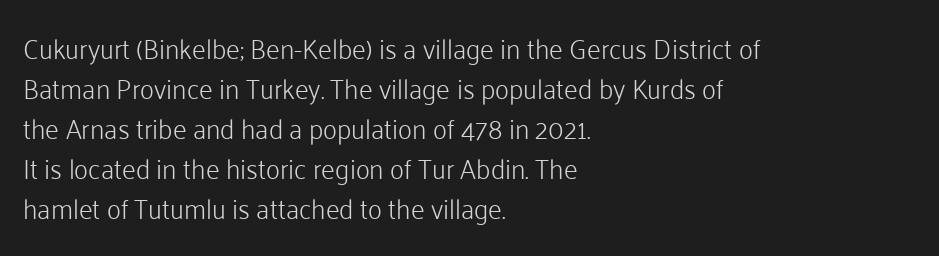
Q: Is the text bold? A: No.
Q: Is the text italic (slanted)? A: No, it is upright.
Q: Is the text underlined? A: No.
Q: How is the paragraph aligned? A: Left-aligned.
Q: Is the spacing between letters normal or unusually wide? A: Normal.
Q: Is the spacing between lines tight, normal or loose? A: Normal.
